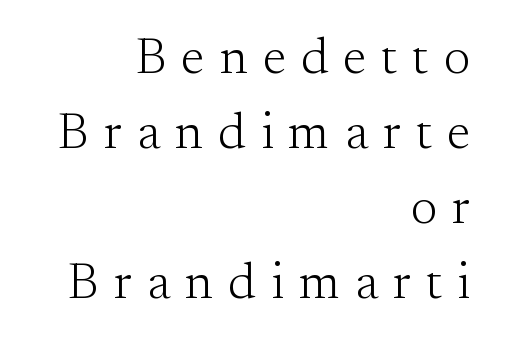
{"serif": "yes", "italic": "no", "bold": "no", "weight": "light", "width": "normal", "stroke_contrast": "medium", "x_height": "small", "monospaced": "no", "underline": "no", "align": "right", "line_spacing": "normal", "line_spacing_ratio": 1.47, "letter_spacing": "wide", "letter_spacing_em": 0.29, "glyph_px": 51}
